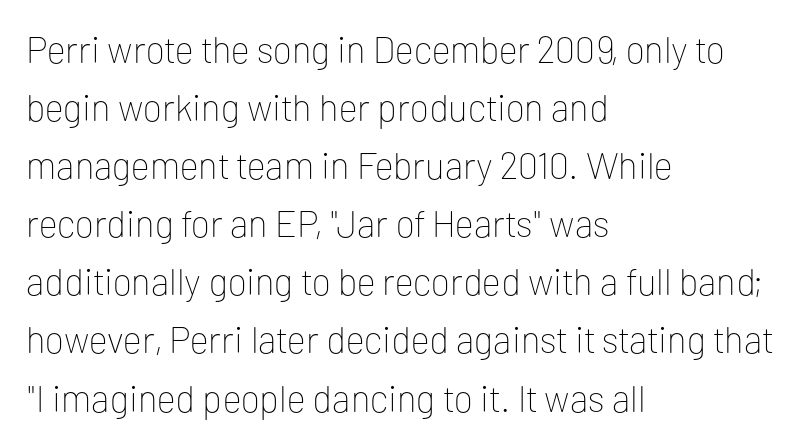
The image shows 37 px thin sans-serif type, upright; set left-aligned, normal line spacing (1.57x), normal letter spacing, not underlined; low stroke contrast and a medium x-height.
